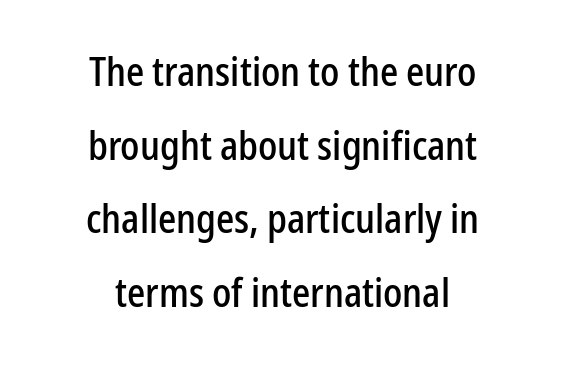
Q: Is the text italic (slanted)? A: No, it is upright.
Q: Is the typeface a serif or a sans-serif typeface? A: Sans-serif.
Q: Is the text underlined? A: No.
Q: How is the paragraph aligned? A: Centered.
Q: Is the spacing between letters normal or unusually wide? A: Normal.
Q: Width (condensed, normal, or wide)? A: Condensed.
Q: Stroke contrast? A: Low.
Q: x-height? A: Medium.
Q: Monospaced? A: No.
